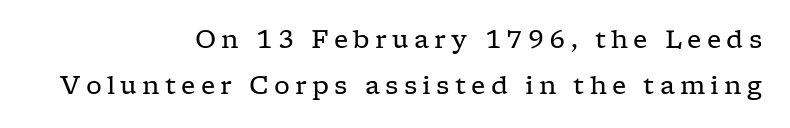
The image shows 25 px text type, upright; set right-aligned, line spacing 1.83x, unusually wide letter spacing (+0.21 em), not underlined.
